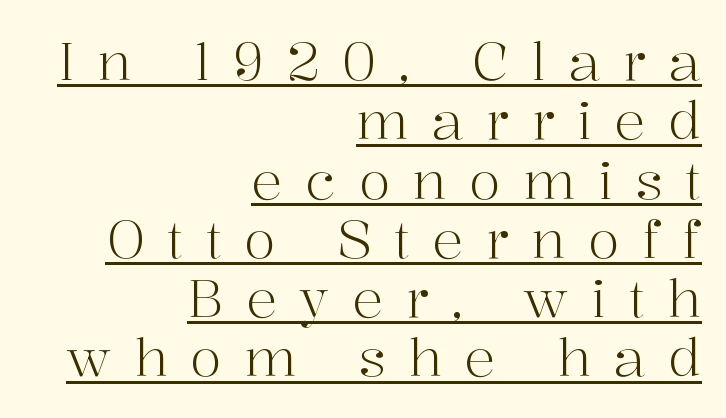
The image shows 52 px light serif type, upright; set right-aligned, tight line spacing (1.14x), unusually wide letter spacing (+0.43 em), underlined; high stroke contrast and a medium x-height.
